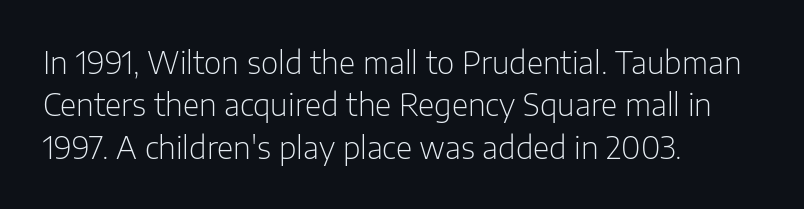
The image shows 30 px light sans-serif type, upright; set left-aligned, normal line spacing (1.41x), normal letter spacing, not underlined; low stroke contrast and a medium x-height.
